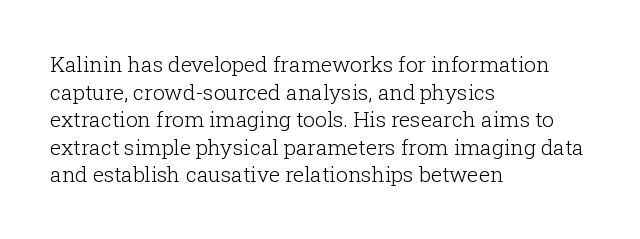
Q: Is the text bold? A: No.
Q: Is the text italic (slanted)? A: No, it is upright.
Q: Is the text underlined? A: No.
Q: How is the paragraph aligned? A: Left-aligned.
Q: Is the spacing between letters normal or unusually wide? A: Normal.
Q: Is the spacing between lines tight, normal or loose? A: Normal.
